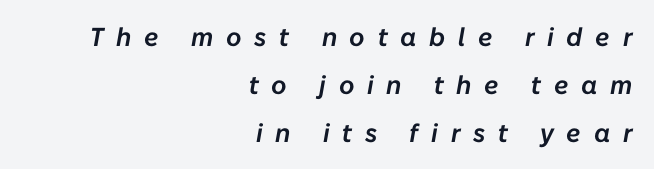
The image shows 26 px text type, italic (leaning right); set right-aligned, line spacing 1.84x, unusually wide letter spacing (+0.49 em), not underlined.
